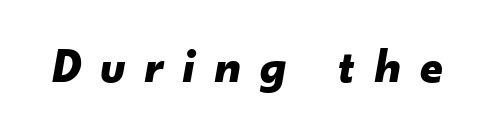
Q: Is the text bold? A: Yes.
Q: Is the text italic (slanted)? A: Yes, it leans right by about 10 degrees.
Q: Is the text underlined? A: No.
Q: Is the spacing between letters normal or unusually wide? A: Unusually wide.
Q: Width (condensed, normal, or wide)? A: Normal.
Q: Stroke contrast? A: Low.
Q: x-height? A: Small.
Q: Monospaced? A: No.
